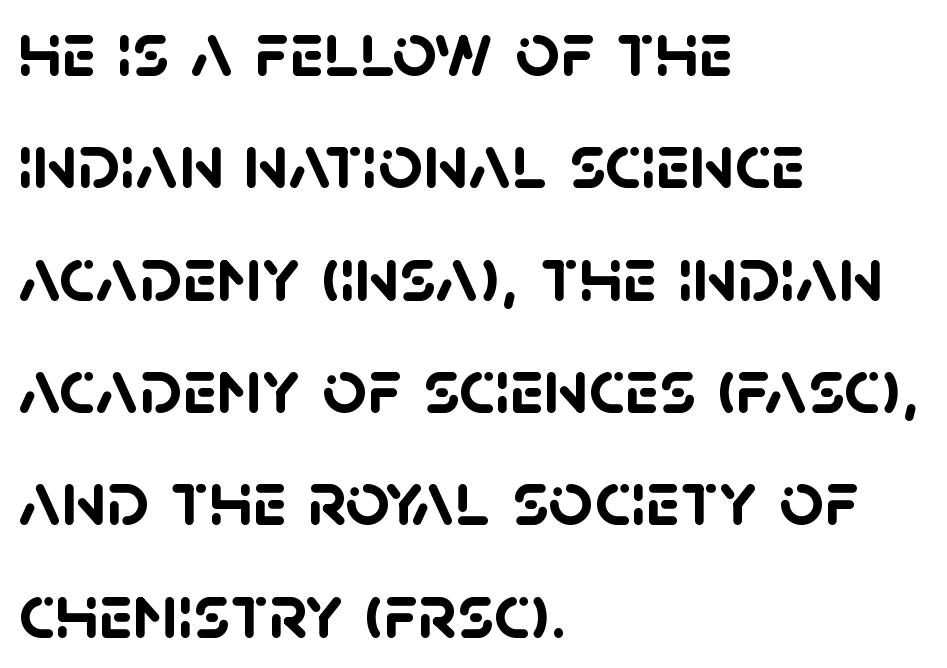
Q: Is the text bold? A: Yes.
Q: Is the typeface a serif or a sans-serif typeface? A: Sans-serif.
Q: Is the text underlined? A: No.
Q: How is the paragraph aligned? A: Left-aligned.
Q: Is the spacing between letters normal or unusually wide? A: Normal.
Q: Is the spacing between lines tight, normal or loose? A: Normal.
Q: Width (condensed, normal, or wide)? A: Normal.
Q: Stroke contrast? A: Low.
Q: x-height? A: Large.
Q: Monospaced? A: No.
